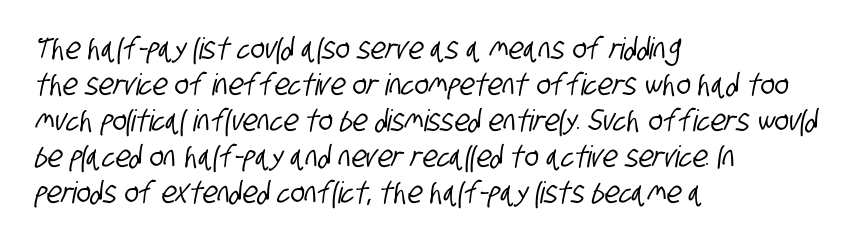
The image shows 30 px condensed sans-serif type; set left-aligned, line spacing 1.2x, normal letter spacing, not underlined; low stroke contrast and a large x-height.
